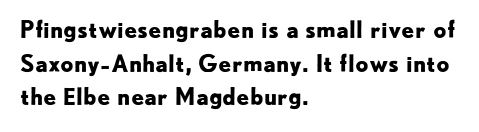
{"italic": "no", "bold": "yes", "underline": "no", "align": "left", "line_spacing": "normal", "line_spacing_ratio": 1.46, "letter_spacing": "normal", "letter_spacing_em": 0.0, "glyph_px": 23}
